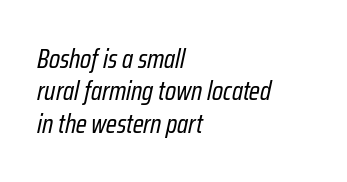
{"italic": "yes", "lean": "right", "slant_degrees": 12, "bold": "no", "underline": "no", "align": "left", "line_spacing_ratio": 1.2, "letter_spacing": "normal", "letter_spacing_em": 0.0, "glyph_px": 27}
